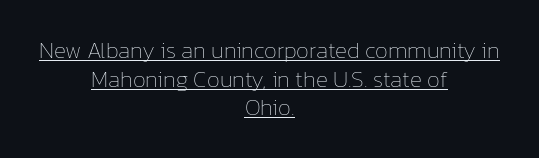
The image shows 23 px text type, upright; set centered, line spacing 1.24x, normal letter spacing, underlined.
